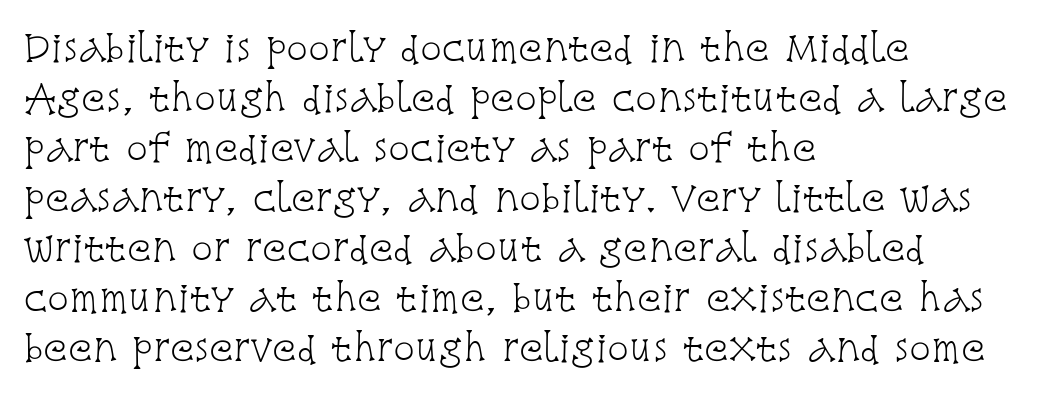
{"serif": "yes", "italic": "no", "bold": "no", "weight": "light", "width": "condensed", "stroke_contrast": "low", "x_height": "large", "monospaced": "no", "underline": "no", "align": "left", "line_spacing": "normal", "line_spacing_ratio": 1.39, "letter_spacing": "normal", "letter_spacing_em": 0.0, "glyph_px": 36}
